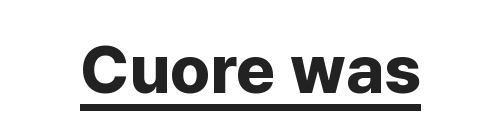
{"serif": "no", "italic": "no", "bold": "yes", "weight": "bold", "width": "normal", "stroke_contrast": "low", "x_height": "medium", "monospaced": "no", "underline": "yes", "letter_spacing": "normal", "letter_spacing_em": 0.0, "glyph_px": 67}
